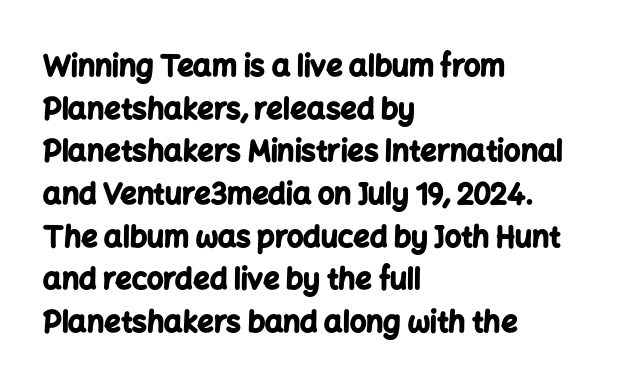
The image shows 29 px bold sans-serif type, upright; set left-aligned, normal line spacing (1.47x), normal letter spacing, not underlined; low stroke contrast and a medium x-height.
